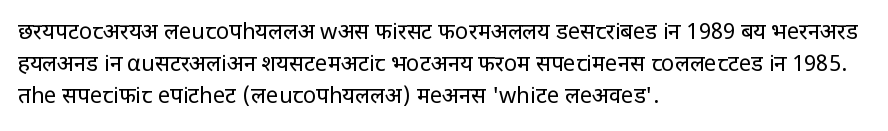
Weight: in the light-to-regular range. These lines keep a tight, regular rhythm from letter to letter. Any mark beneath the type? The region is blank. Left-aligned paragraph, ragged on the right. If you drew a line through each stem, it would be perfectly vertical. Honestly, the row spacing looks completely unremarkable.
